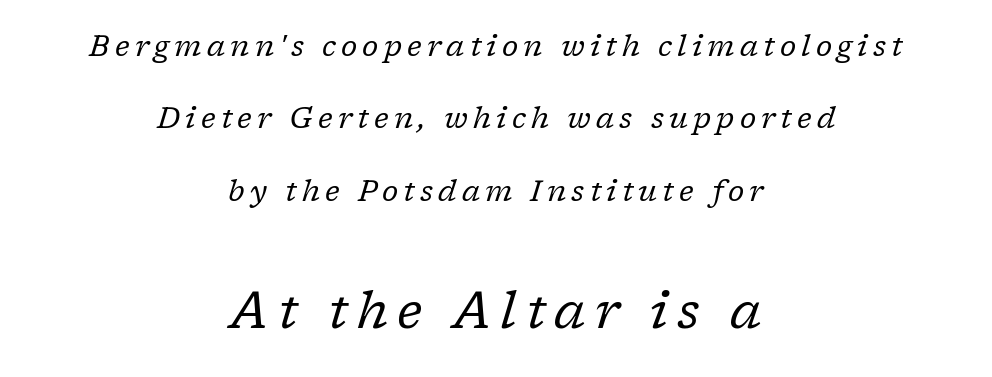
The image shows 50 px regular-weight serif type, italic (leaning right); set centered, loose line spacing (2.5x), not underlined; the second (bottom) block is 1.72x larger; low stroke contrast and a medium x-height.
